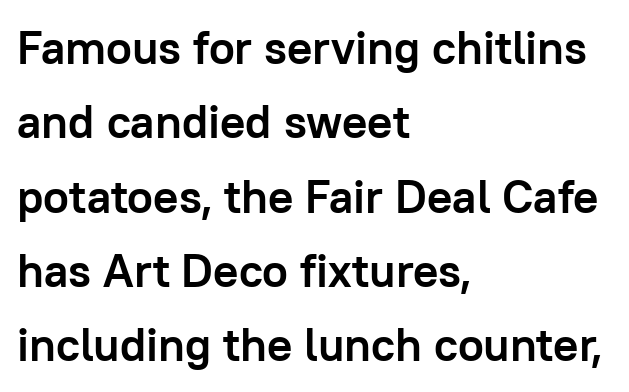
The image shows 47 px semibold sans-serif type, upright; set left-aligned, normal line spacing (1.58x), normal letter spacing, not underlined; low stroke contrast and a medium x-height.
